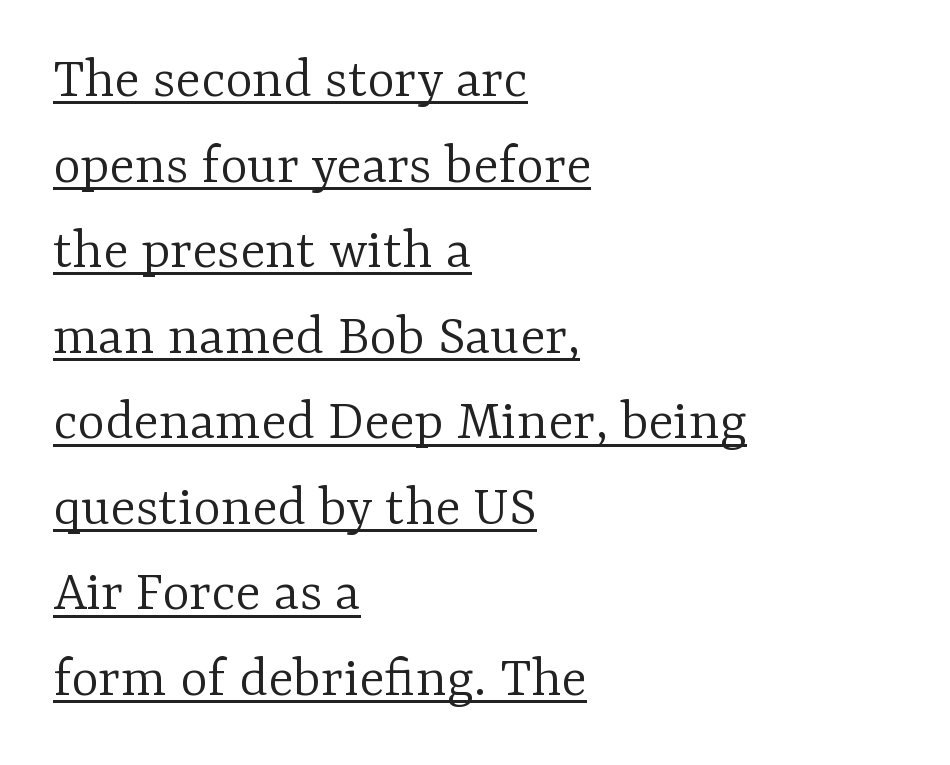
No italicization has been applied; the sample stays upright. If you measured baseline to baseline, you'd find a middling distance. Looks like regular typesetting: each glyph gets only the width it needs. Inter-character spacing is left at the font's built-in metrics. Students, observe the line beneath the letters — that is underlining. No letter is thick-stroked: the sample isn't bold.
